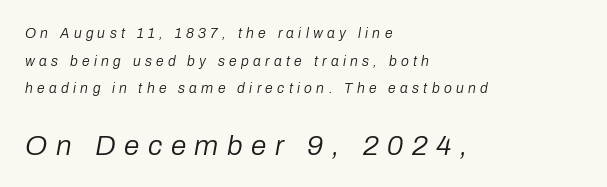
{"italic": "yes", "lean": "right", "slant_degrees": 10, "bold": "no", "weight": "regular", "width": "normal", "stroke_contrast": "low", "x_height": "medium", "monospaced": "no", "underline": "no", "align": "left", "line_spacing": "loose", "line_spacing_ratio": 1.97, "letter_spacing": "wide", "letter_spacing_em": 0.31, "larger_block": "second", "size_ratio": 2.0, "glyph_px": 28}
